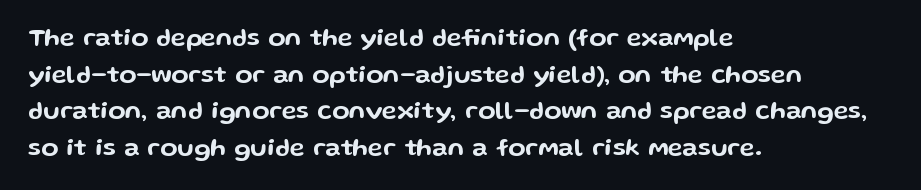
The letters stand straight up with perfectly vertical stems. The tracking reads as untouched default to a designer's eye. Vertical spacing — default. All the whitespace from short lines collects on the right. Bare-footed words on every line.
